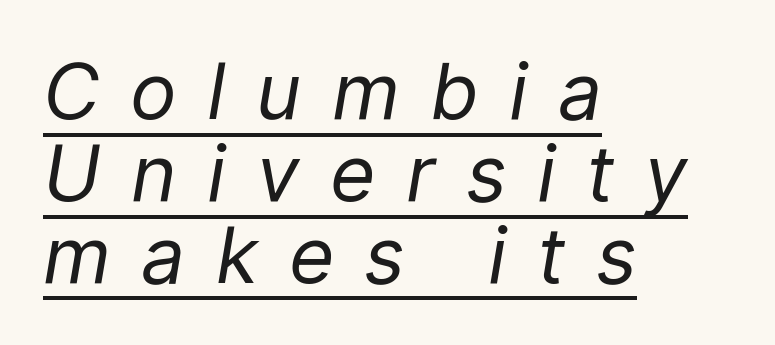
When letters slant like this, we call the style italic. Tightly led — the rows are bunched. Does the copy run flush right? No — it runs flush left. Vertical stems look standard width or narrower in stroke.
